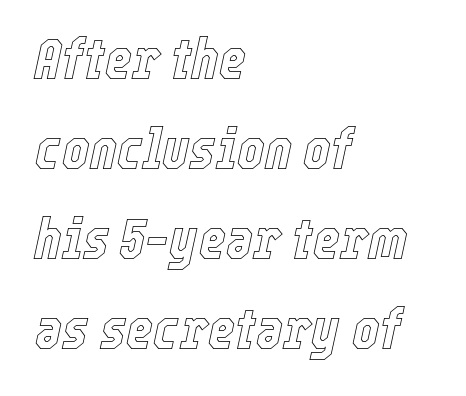
The image shows 58 px condensed type, italic (leaning right); set left-aligned, normal line spacing (1.55x), normal letter spacing, not underlined; a medium x-height.
